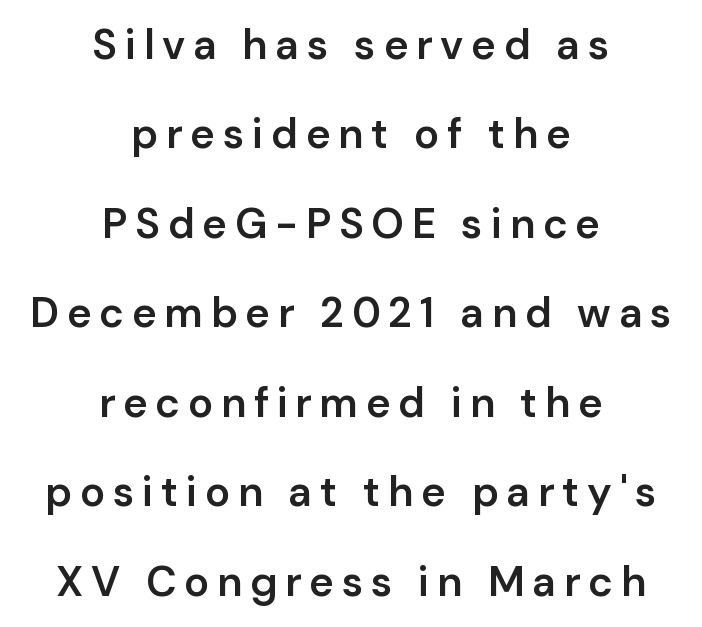
{"serif": "no", "italic": "no", "bold": "semi", "weight": "semibold", "width": "normal", "stroke_contrast": "low", "x_height": "medium", "monospaced": "no", "underline": "no", "align": "center", "line_spacing": "loose", "line_spacing_ratio": 2.13, "glyph_px": 42}
